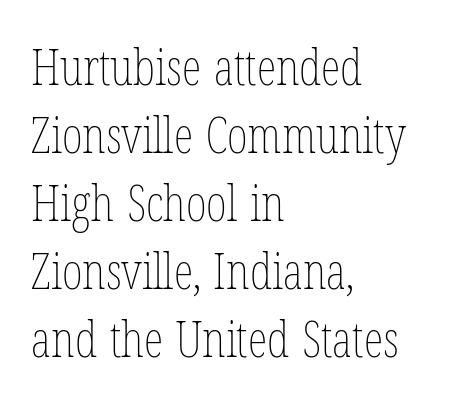
The image shows 50 px thin, condensed type, upright; set left-aligned, normal line spacing (1.36x), normal letter spacing, not underlined; low stroke contrast and a medium x-height.
